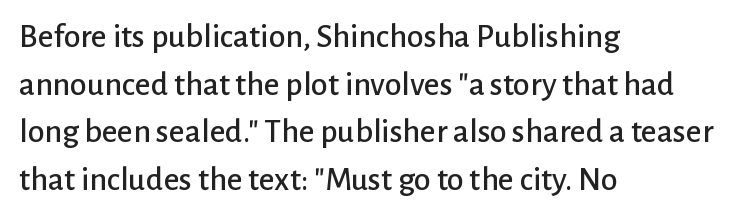
The image shows 34 px sans-serif type, upright; set left-aligned, normal line spacing (1.4x), normal letter spacing, not underlined; low stroke contrast and a medium x-height.
